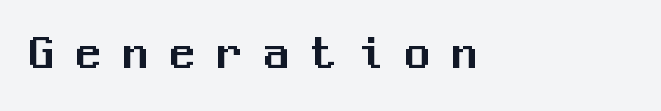
Q: Is the text italic (slanted)? A: No, it is upright.
Q: Is the typeface a serif or a sans-serif typeface? A: Sans-serif.
Q: Is the text underlined? A: No.
Q: How is the paragraph aligned? A: Left-aligned.
Q: Is the spacing between letters normal or unusually wide? A: Unusually wide.
Q: Width (condensed, normal, or wide)? A: Normal.
Q: Stroke contrast? A: Medium.
Q: x-height? A: Medium.
Q: Monospaced? A: Yes.
